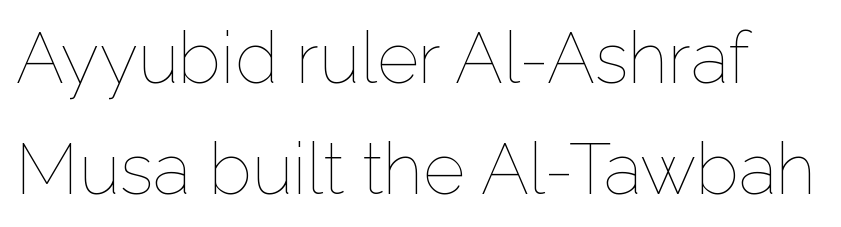
The image shows 71 px thin type, upright; set normal line spacing (1.56x), normal letter spacing, not underlined; low stroke contrast and a medium x-height.
